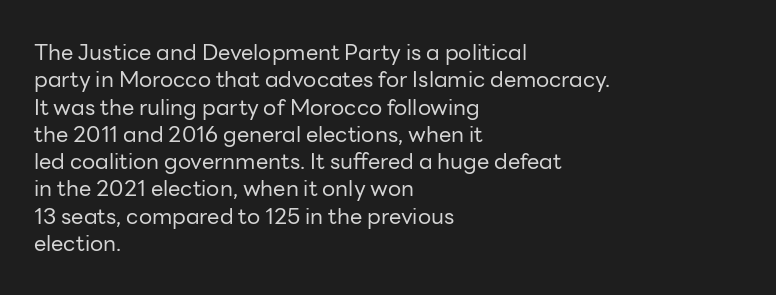
Q: Is the text bold? A: No.
Q: Is the text italic (slanted)? A: No, it is upright.
Q: Is the text underlined? A: No.
Q: How is the paragraph aligned? A: Left-aligned.
Q: Is the spacing between letters normal or unusually wide? A: Normal.
